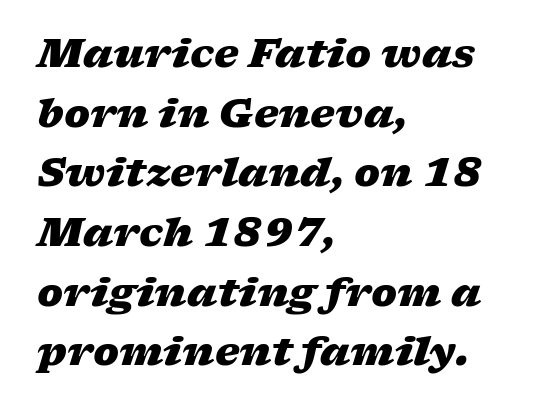
{"italic": "yes", "lean": "right", "slant_degrees": 17, "bold": "yes", "weight": "heavy", "width": "wide", "stroke_contrast": "low", "x_height": "medium", "monospaced": "no", "underline": "no", "align": "left", "line_spacing": "normal", "line_spacing_ratio": 1.53, "letter_spacing": "normal", "letter_spacing_em": 0.0, "glyph_px": 39}
